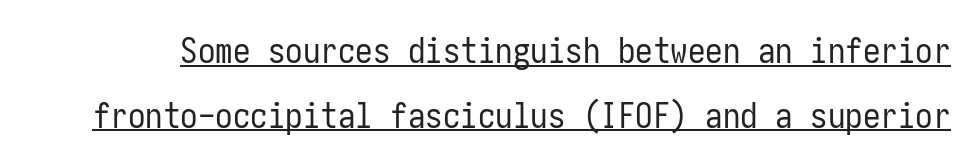
Ascenders rise straight up at ninety degrees. The passage shown is not bold in any degree. Regarding serifs, this sample does without them. The passage shown is underscored from start to finish. Honestly, the letter spacing is just normal — you wouldn't notice it.
